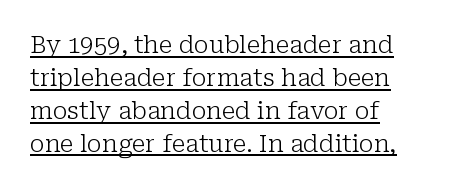
Emphasis is given by a line drawn under the lettering. The passage shown has conventional tracking throughout. The text block is weighted toward the left margin, trailing off unevenly rightward. The letters look calm and open, with moderate or lighter stems. Each new line begins a customary step beneath the previous one. Italic: no, the glyphs are upright roman.
